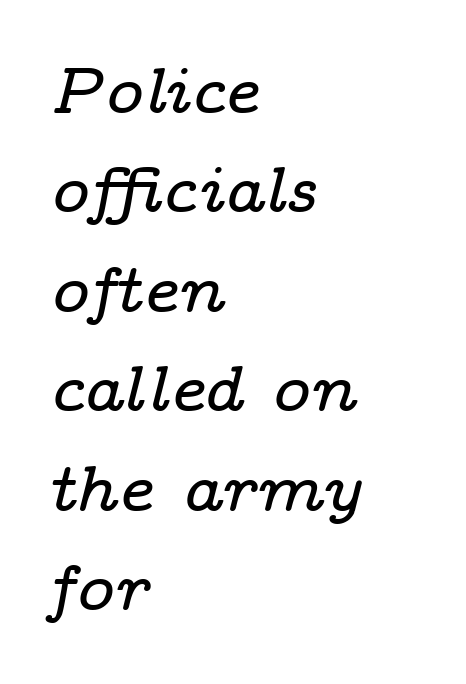
Q: Is the text italic (slanted)? A: Yes, it leans right by about 14 degrees.
Q: Is the typeface a serif or a sans-serif typeface? A: Serif.
Q: Is the text underlined? A: No.
Q: How is the paragraph aligned? A: Left-aligned.
Q: Is the spacing between letters normal or unusually wide? A: Normal.
Q: Is the spacing between lines tight, normal or loose? A: Normal.
Q: Width (condensed, normal, or wide)? A: Wide.
Q: Stroke contrast? A: Low.
Q: x-height? A: Medium.
Q: Monospaced? A: No.
